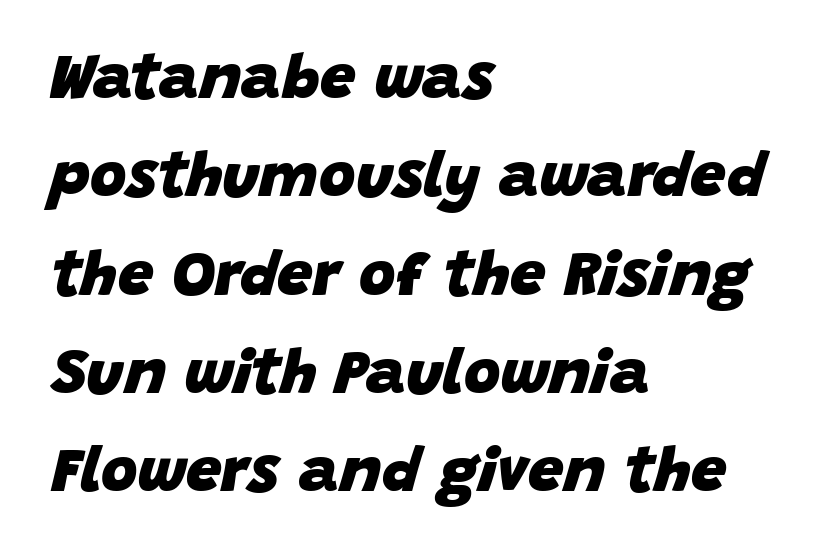
Q: Is the text bold? A: Yes.
Q: Is the text italic (slanted)? A: Yes, it leans right by about 15 degrees.
Q: Is the text underlined? A: No.
Q: How is the paragraph aligned? A: Left-aligned.
Q: Is the spacing between letters normal or unusually wide? A: Normal.
Q: Is the spacing between lines tight, normal or loose? A: Normal.
Q: Width (condensed, normal, or wide)? A: Normal.
Q: Stroke contrast? A: Low.
Q: x-height? A: Large.
Q: Monospaced? A: No.
